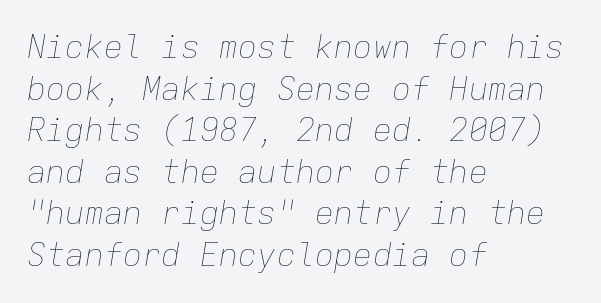
Each letter, wide or thin by design, is forced into the same width here. Slant detected: the letters are inclined. The rows are spaced the way most documents space them. This is not heavy type; no bold has been used. Descenders hang freely into open space. What stands out about the letter spacing? Nothing — it is the standard amount.
